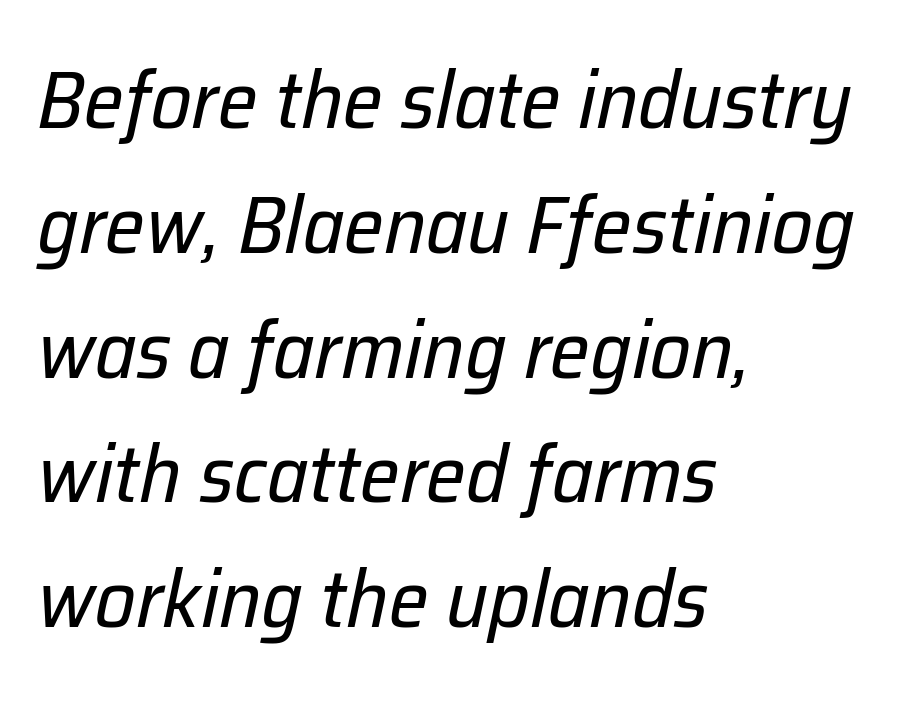
The characters are drawn with everyday or finer stroke widths. The passage is arranged the way most books set body copy — flush left. Is this a fixed-width face? No — the glyphs have proportional, varying widths. How would I describe the line gaps? Plain and ordinary. How are the letters spaced? Ordinarily, with no added tracking.
